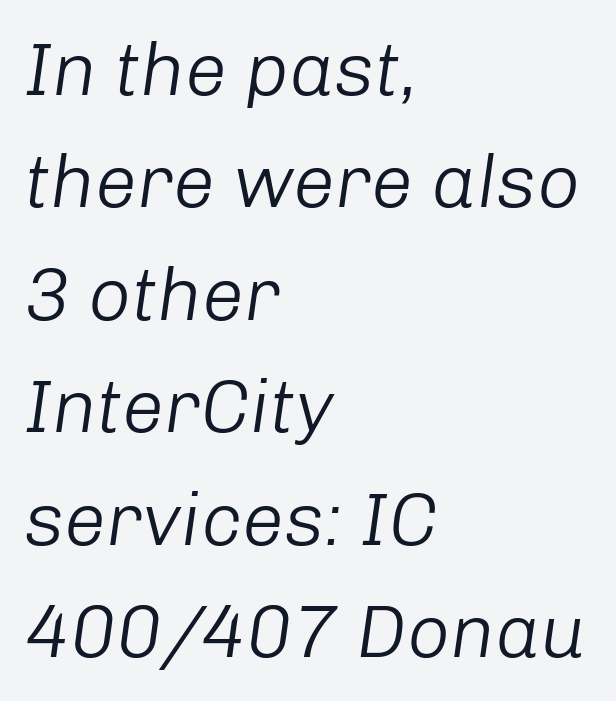
Q: Is the text bold? A: No.
Q: Is the text italic (slanted)? A: Yes, it leans right by about 8 degrees.
Q: Is the text underlined? A: No.
Q: How is the paragraph aligned? A: Left-aligned.
Q: Is the spacing between letters normal or unusually wide? A: Normal.
Q: Is the spacing between lines tight, normal or loose? A: Normal.
Q: Width (condensed, normal, or wide)? A: Normal.
Q: Stroke contrast? A: Low.
Q: x-height? A: Medium.
Q: Monospaced? A: No.
